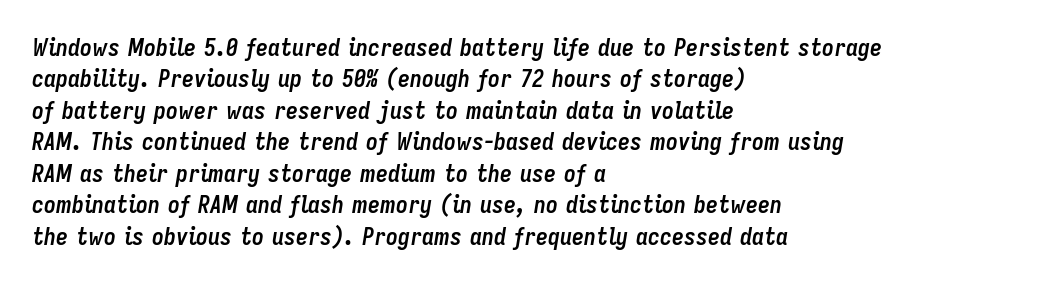
The image shows 24 px bold type, italic (leaning right); set left-aligned, normal line spacing (1.31x), normal letter spacing, not underlined.
